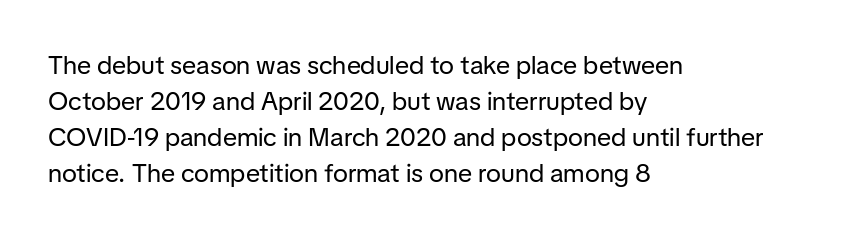
{"italic": "no", "bold": "no", "underline": "no", "align": "left", "line_spacing": "normal", "line_spacing_ratio": 1.39, "letter_spacing": "normal", "letter_spacing_em": 0.0, "glyph_px": 26}
